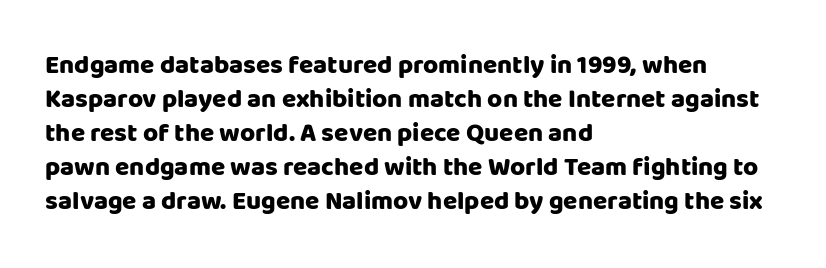
The image shows 26 px bold type, upright; set left-aligned, normal line spacing (1.31x), normal letter spacing, not underlined.
